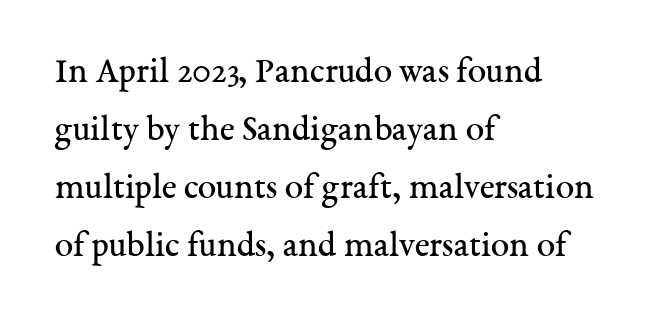
Q: Is the text bold? A: No.
Q: Is the text italic (slanted)? A: No, it is upright.
Q: Is the typeface a serif or a sans-serif typeface? A: Serif.
Q: Is the text underlined? A: No.
Q: How is the paragraph aligned? A: Left-aligned.
Q: Is the spacing between letters normal or unusually wide? A: Normal.
Q: Is the spacing between lines tight, normal or loose? A: Normal.
Q: Width (condensed, normal, or wide)? A: Normal.
Q: Stroke contrast? A: Medium.
Q: x-height? A: Medium.
Q: Monospaced? A: No.
